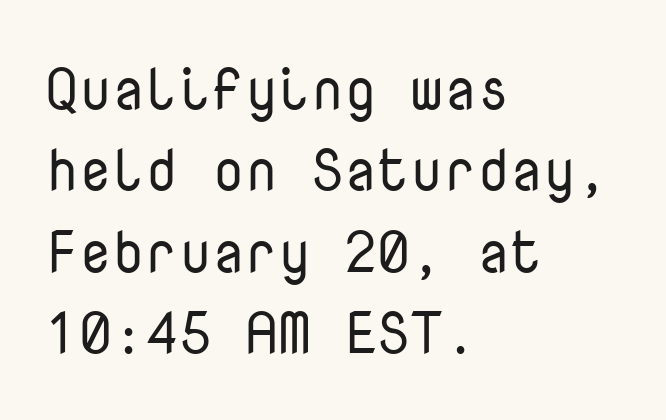
The font family rendered here belongs to the sans-serif group. Letters have the restrained weight of plain body copy at most. A normal amount of white space separates one row of letters from the next. No extra tracking has been applied to these lines. Words float on clear page, feet unadorned. The lines in this sample share a left origin and differ only in where they stop.
